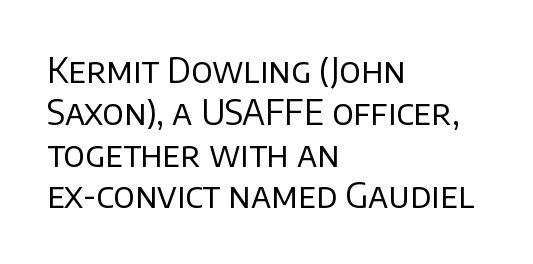
Q: Is the text bold? A: No.
Q: Is the text italic (slanted)? A: No, it is upright.
Q: Is the typeface a serif or a sans-serif typeface? A: Sans-serif.
Q: Is the text underlined? A: No.
Q: How is the paragraph aligned? A: Left-aligned.
Q: Is the spacing between letters normal or unusually wide? A: Normal.
Q: Width (condensed, normal, or wide)? A: Normal.
Q: Stroke contrast? A: Low.
Q: x-height? A: Large.
Q: Monospaced? A: No.
